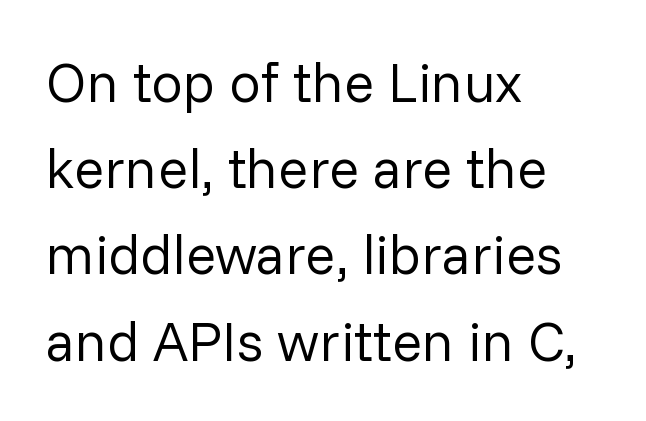
Q: Is the text bold? A: No.
Q: Is the text italic (slanted)? A: No, it is upright.
Q: Is the typeface a serif or a sans-serif typeface? A: Sans-serif.
Q: Is the text underlined? A: No.
Q: How is the paragraph aligned? A: Left-aligned.
Q: Is the spacing between letters normal or unusually wide? A: Normal.
Q: Is the spacing between lines tight, normal or loose? A: Normal.
Q: Width (condensed, normal, or wide)? A: Normal.
Q: Stroke contrast? A: Low.
Q: x-height? A: Medium.
Q: Monospaced? A: No.
